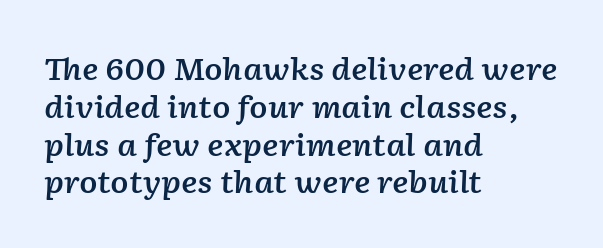
A bare baseline throughout the passage. Does the copy run flush right? No — it runs flush left. Students, note that the glyphs here touch the page at normal intervals. Vertical spacing — default. Observe the lean: these are italic letterforms. These words are printed semibold, heavier than regular yet not bold.
